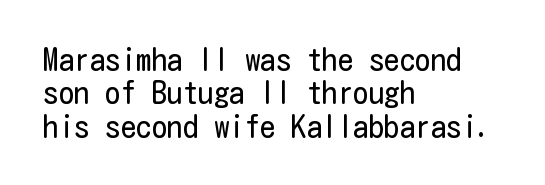
It's the straight-up-and-down kind of type. Notice how the passage keeps a crisp vertical edge on the left only. Compared with a typical body face, this is equally light or lighter still. Bare-footed words on every line.
